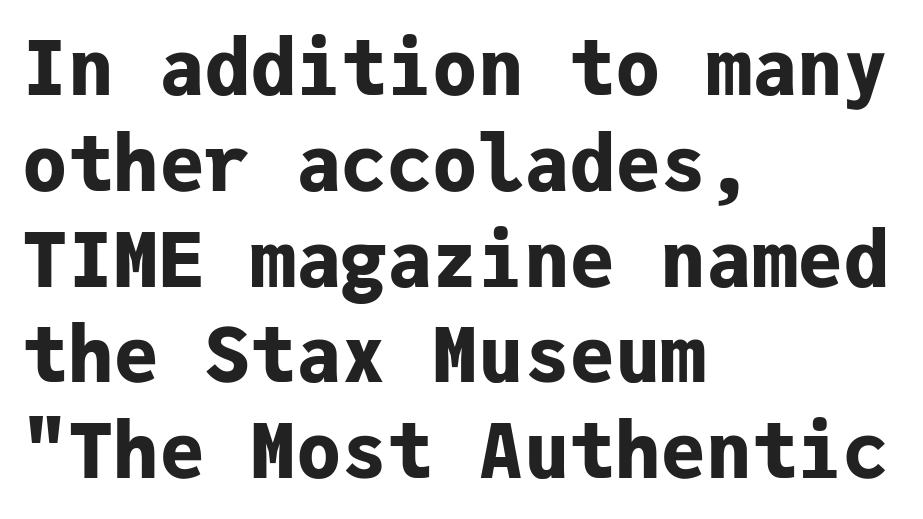
Q: Is the text bold? A: Yes.
Q: Is the text italic (slanted)? A: No, it is upright.
Q: Is the typeface a serif or a sans-serif typeface? A: Sans-serif.
Q: Is the text underlined? A: No.
Q: How is the paragraph aligned? A: Left-aligned.
Q: Is the spacing between letters normal or unusually wide? A: Normal.
Q: Is the spacing between lines tight, normal or loose? A: Normal.
Q: Width (condensed, normal, or wide)? A: Normal.
Q: Stroke contrast? A: Low.
Q: x-height? A: Medium.
Q: Monospaced? A: Yes.
